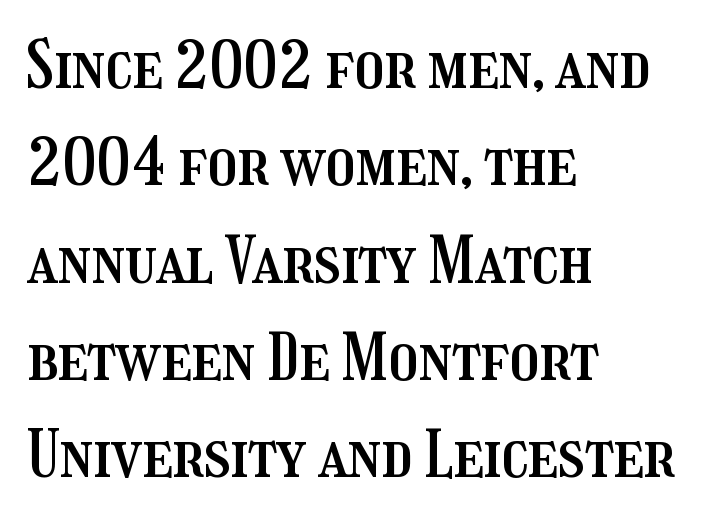
{"italic": "no", "width": "condensed", "stroke_contrast": "medium", "x_height": "medium", "monospaced": "no", "underline": "no", "align": "left", "line_spacing": "normal", "line_spacing_ratio": 1.52, "letter_spacing": "normal", "letter_spacing_em": 0.0, "glyph_px": 64}
